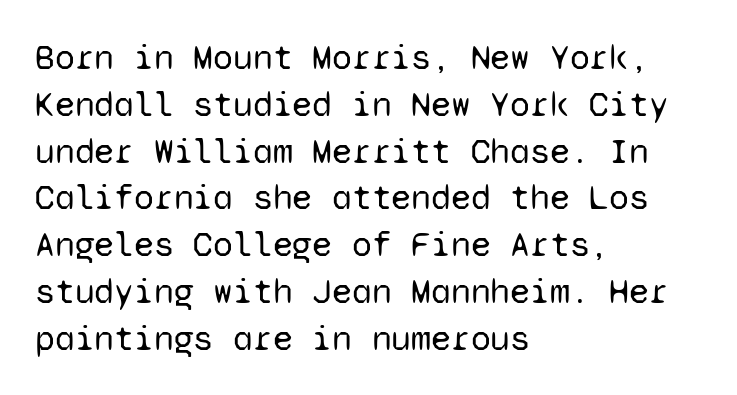
Q: Is the text bold? A: No.
Q: Is the text italic (slanted)? A: No, it is upright.
Q: Is the typeface a serif or a sans-serif typeface? A: Sans-serif.
Q: Is the text underlined? A: No.
Q: How is the paragraph aligned? A: Left-aligned.
Q: Is the spacing between letters normal or unusually wide? A: Normal.
Q: Is the spacing between lines tight, normal or loose? A: Normal.
Q: Width (condensed, normal, or wide)? A: Normal.
Q: Stroke contrast? A: Low.
Q: x-height? A: Medium.
Q: Monospaced? A: Yes.
